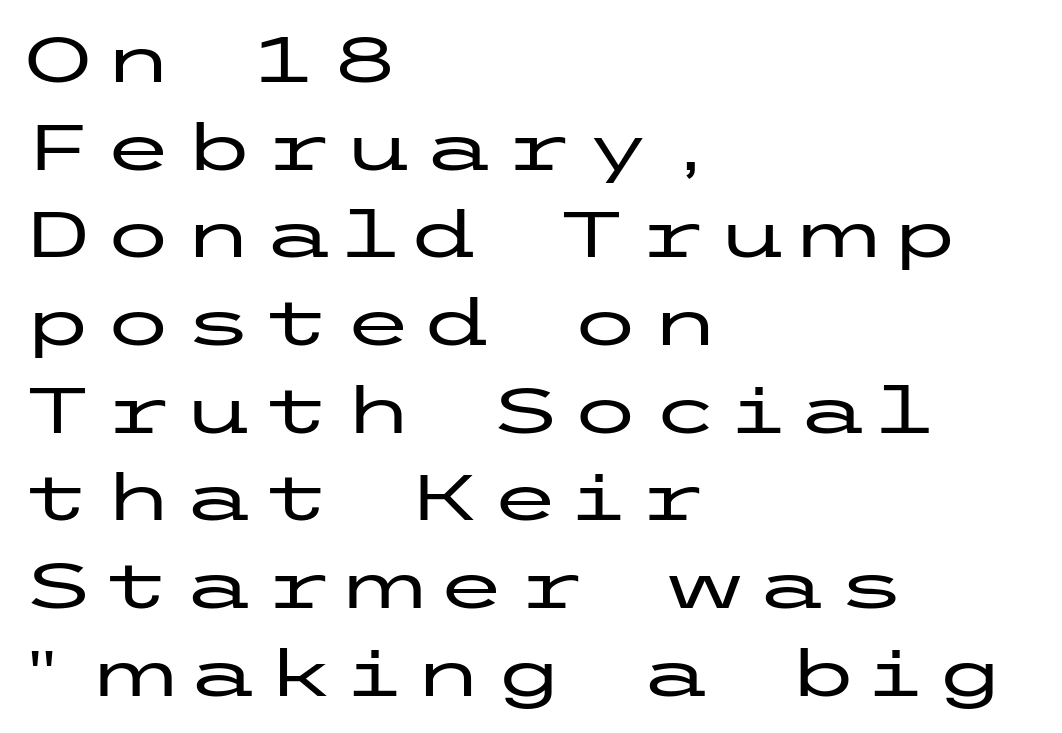
The image shows 64 px wide sans-serif type, upright; set left-aligned, normal line spacing (1.37x), not underlined; low stroke contrast and a medium x-height.
